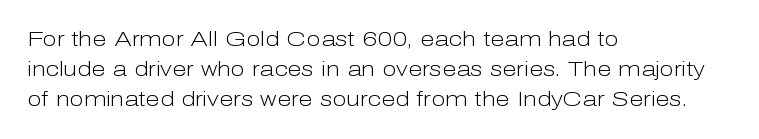
Compared with typical body copy, the letter spacing here is the same. The text block is weighted toward the left margin, trailing off unevenly rightward. The foot of each line stays bare and open. Evenly set lines give the paragraph a standard silhouette. Stroke thickness stays within the range of a standard reading face or lighter.
